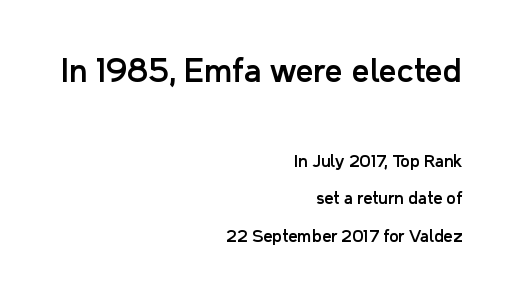
{"serif": "no", "italic": "no", "width": "normal", "stroke_contrast": "low", "x_height": "medium", "monospaced": "no", "underline": "no", "align": "right", "line_spacing": "loose", "line_spacing_ratio": 2.35, "letter_spacing": "normal", "letter_spacing_em": 0.0, "larger_block": "first", "size_ratio": 1.94, "glyph_px": 31}
